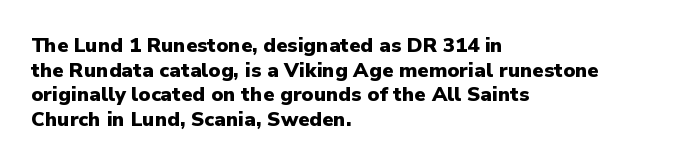
The image shows 20 px bold type, upright; set left-aligned, line spacing 1.23x, normal letter spacing, not underlined.
